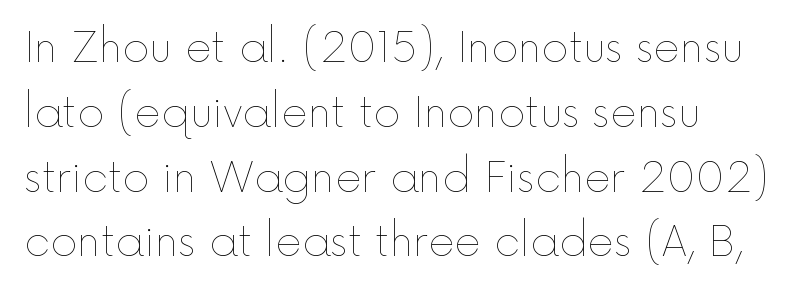
Q: Is the text bold? A: No.
Q: Is the text italic (slanted)? A: No, it is upright.
Q: Is the text underlined? A: No.
Q: How is the paragraph aligned? A: Left-aligned.
Q: Is the spacing between letters normal or unusually wide? A: Normal.
Q: Is the spacing between lines tight, normal or loose? A: Normal.
Q: Width (condensed, normal, or wide)? A: Normal.
Q: x-height? A: Medium.
Q: Monospaced? A: No.
